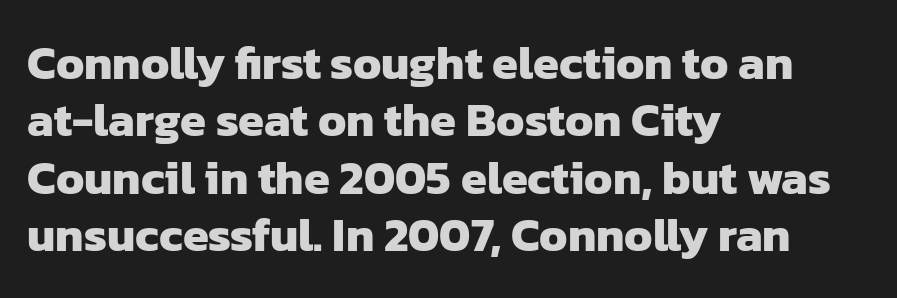
Q: Is the text bold? A: Yes.
Q: Is the typeface a serif or a sans-serif typeface? A: Sans-serif.
Q: Is the text underlined? A: No.
Q: How is the paragraph aligned? A: Left-aligned.
Q: Is the spacing between letters normal or unusually wide? A: Normal.
Q: Width (condensed, normal, or wide)? A: Normal.
Q: Stroke contrast? A: Low.
Q: x-height? A: Medium.
Q: Monospaced? A: No.
